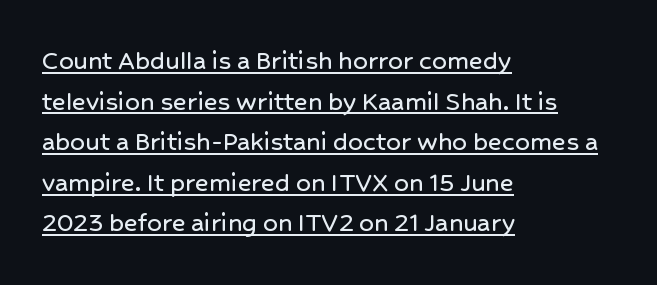
The face used here appears with an underline applied. Proportional: the letters do not fall into vertical columns. The ragged edge is on the right, which tells us the setting is flush left. Default kerning and tracking; the words read as compact shapes. It's the straight-up-and-down kind of type. Horizontal bands of white between lines are of average thickness.
